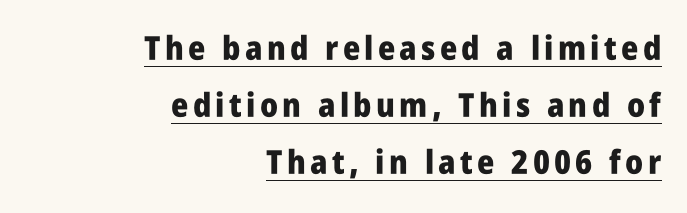
{"serif": "no", "italic": "no", "bold": "yes", "weight": "heavy", "width": "condensed", "stroke_contrast": "low", "x_height": "large", "monospaced": "no", "underline": "yes", "align": "right", "line_spacing_ratio": 1.73, "glyph_px": 33}
